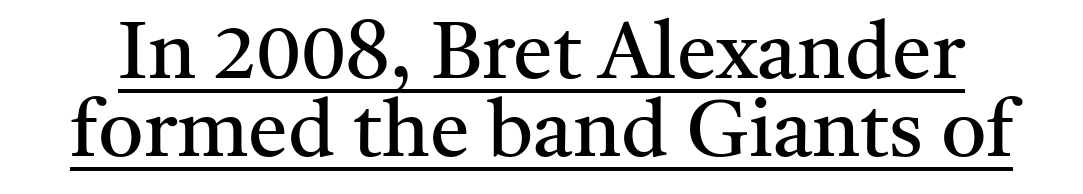
A typesetter would call this proportional, since set widths differ per character. A serif font was chosen for this passage. A typesetter would mark this as roman, not italic. A light-to-regular cut is what we see here.
